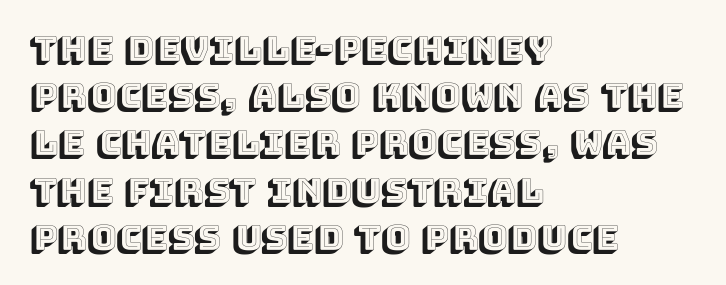
The letterforms sit shoulder to shoulder at normal distance. Summary of vertical rhythm: regular, with standard interline spacing. Underline: absent. The setting favours the left margin, as ordinary paragraphs usually do. Varying glyph widths throughout — classic text-font behaviour.
